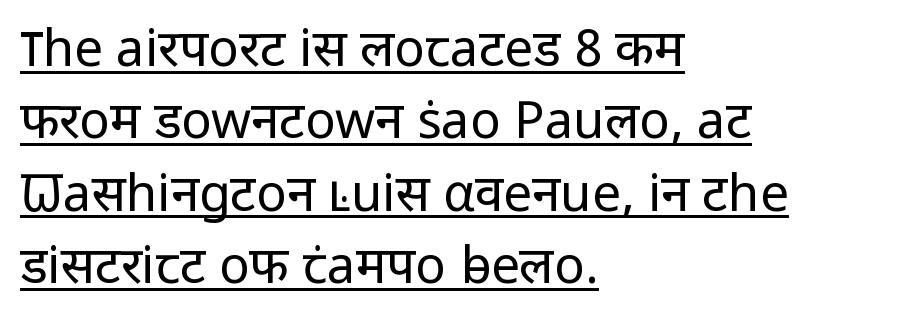
No letter is thick-stroked: the sample isn't bold. Is there any slant? The stems are plumb. Compared with typical paragraphs, the rows here are spaced about the same. Short and long lines alike share a common starting point at left. In designer terms, the underline attribute is active on this setting. A typesetter would call this proportional, since set widths differ per character.
